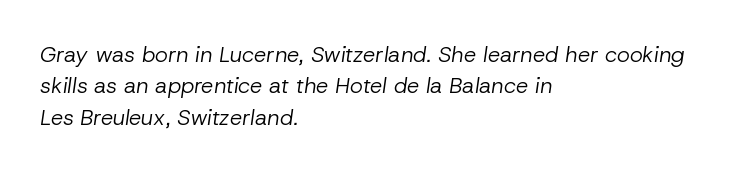
{"italic": "yes", "lean": "right", "slant_degrees": 8, "bold": "no", "underline": "no", "align": "left", "line_spacing": "normal", "line_spacing_ratio": 1.43, "letter_spacing": "normal", "letter_spacing_em": 0.0, "glyph_px": 22}
